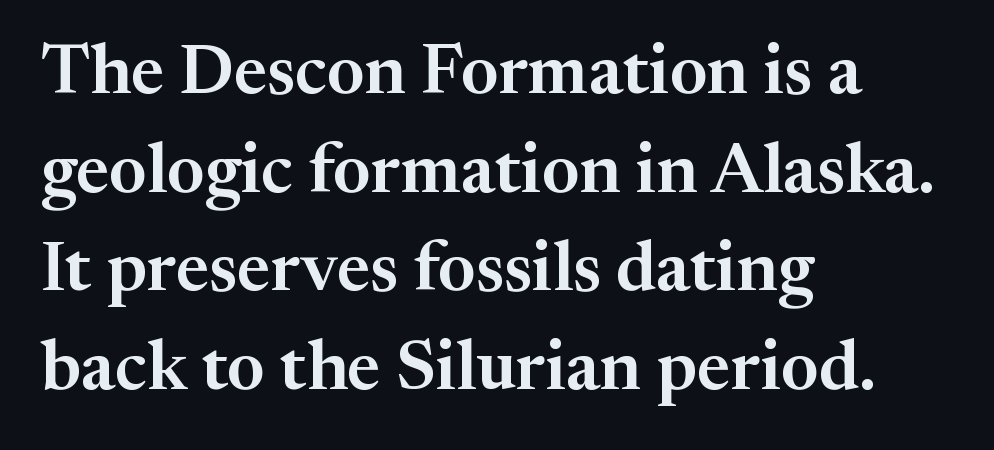
Q: Is the text italic (slanted)? A: No, it is upright.
Q: Is the typeface a serif or a sans-serif typeface? A: Serif.
Q: Is the text underlined? A: No.
Q: How is the paragraph aligned? A: Left-aligned.
Q: Is the spacing between letters normal or unusually wide? A: Normal.
Q: Is the spacing between lines tight, normal or loose? A: Normal.
Q: Width (condensed, normal, or wide)? A: Normal.
Q: Stroke contrast? A: Medium.
Q: x-height? A: Medium.
Q: Monospaced? A: No.
